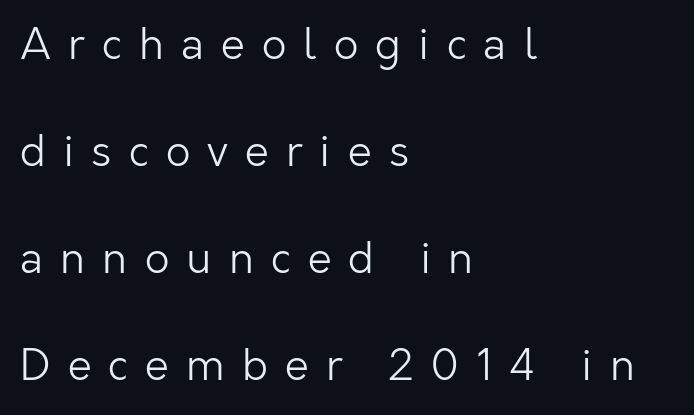
{"serif": "no", "italic": "no", "bold": "no", "weight": "light", "width": "normal", "stroke_contrast": "low", "x_height": "medium", "monospaced": "no", "underline": "no", "align": "left", "line_spacing": "loose", "line_spacing_ratio": 2.49, "letter_spacing": "wide", "letter_spacing_em": 0.4, "glyph_px": 43}
